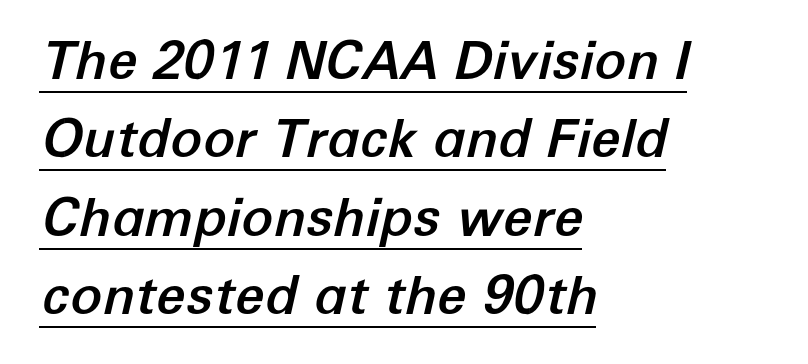
{"italic": "yes", "lean": "right", "slant_degrees": 12, "width": "normal", "stroke_contrast": "low", "x_height": "medium", "monospaced": "no", "underline": "yes", "align": "left", "line_spacing": "normal", "line_spacing_ratio": 1.48, "letter_spacing": "normal", "letter_spacing_em": 0.0, "glyph_px": 53}
